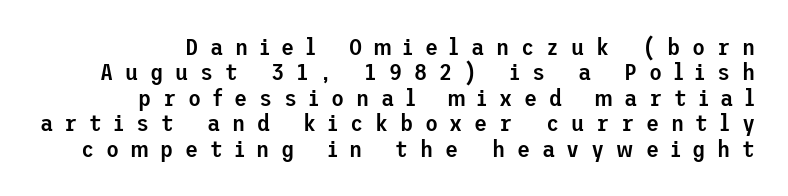
The image shows 24 px text type, upright; set tight line spacing (1.06x), unusually wide letter spacing (+0.49 em), not underlined.
